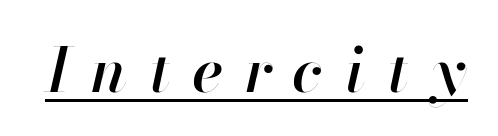
Q: Is the text bold? A: Semi-bold.
Q: Is the text italic (slanted)? A: Yes, it leans right by about 13 degrees.
Q: Is the text underlined? A: Yes.
Q: Is the spacing between letters normal or unusually wide? A: Unusually wide.
Q: Width (condensed, normal, or wide)? A: Normal.
Q: Stroke contrast? A: High.
Q: x-height? A: Small.
Q: Monospaced? A: No.
